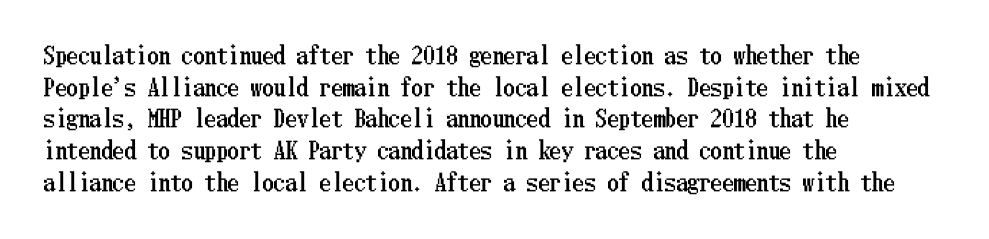
Q: Is the text italic (slanted)? A: No, it is upright.
Q: Is the text underlined? A: No.
Q: How is the paragraph aligned? A: Left-aligned.
Q: Is the spacing between letters normal or unusually wide? A: Normal.
Q: Is the spacing between lines tight, normal or loose? A: Normal.
